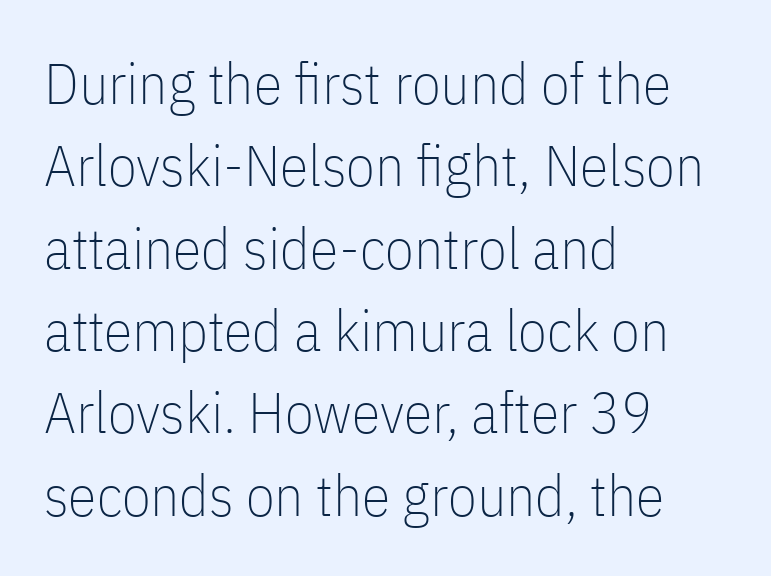
The image shows 58 px thin, condensed sans-serif type, upright; set left-aligned, normal line spacing (1.42x), normal letter spacing, not underlined; low stroke contrast and a medium x-height.
